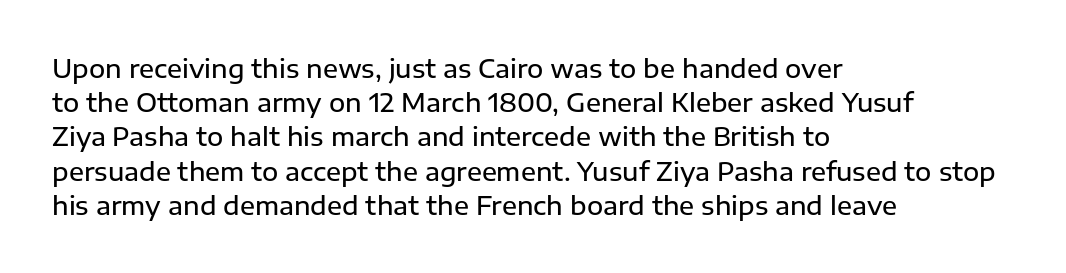
Compared with typical body copy, the letter spacing here is the same. Words float on clear page, feet unadorned. This is the regular roman posture of the typeface. The strokes are fattened partway — semibold, not bold.
